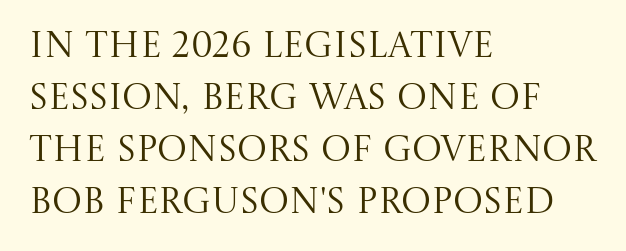
The image shows 36 px regular-weight serif type, upright; set left-aligned, normal line spacing (1.44x), normal letter spacing, not underlined; medium stroke contrast and a large x-height.
